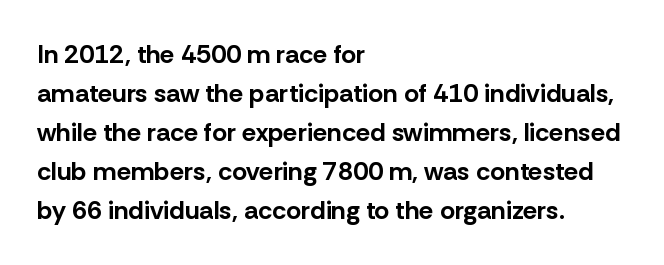
Q: Is the text bold? A: Yes.
Q: Is the text italic (slanted)? A: No, it is upright.
Q: Is the text underlined? A: No.
Q: How is the paragraph aligned? A: Left-aligned.
Q: Is the spacing between letters normal or unusually wide? A: Normal.
Q: Is the spacing between lines tight, normal or loose? A: Normal.
